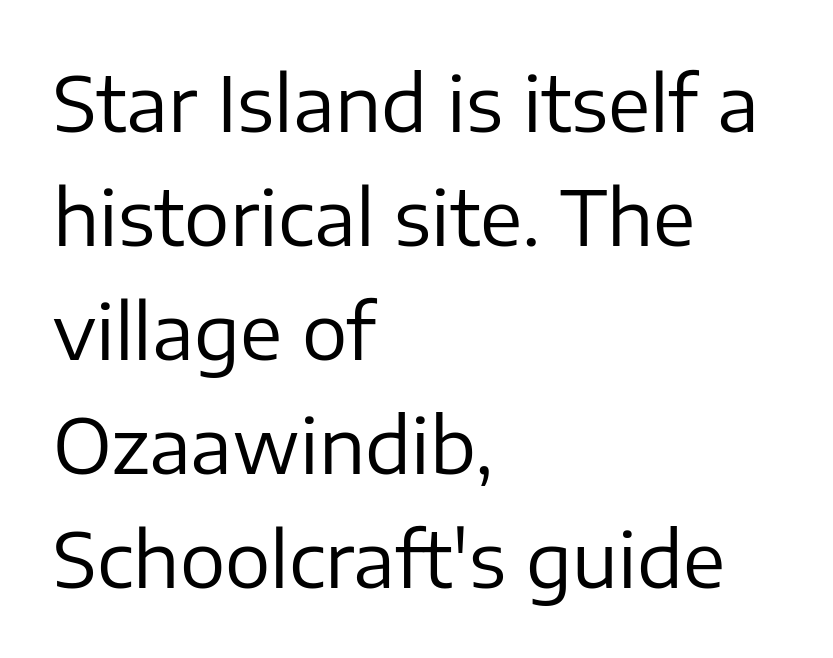
Notice how descenders clear the ascenders below comfortably — that's standard leading. The rag falls on the right side of this text block. The strokes are not fattened; the text isn't bold. The letters advance in unequal steps, a hallmark of proportional type.
